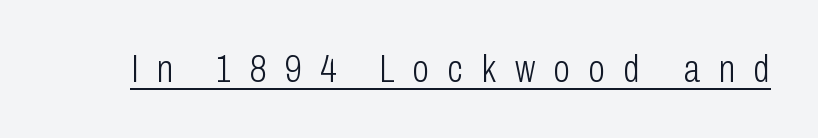
The image shows 38 px light, condensed sans-serif type, upright; set unusually wide letter spacing (+0.49 em), underlined; low stroke contrast and a medium x-height.
